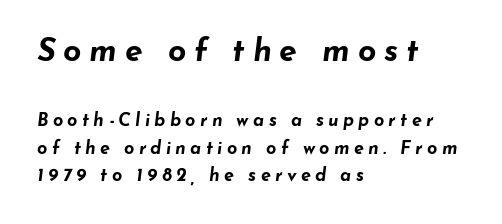
{"italic": "yes", "lean": "right", "slant_degrees": 7, "bold": "yes", "weight": "bold", "width": "wide", "stroke_contrast": "low", "x_height": "small", "monospaced": "no", "underline": "no", "align": "left", "line_spacing": "normal", "line_spacing_ratio": 1.54, "letter_spacing": "wide", "letter_spacing_em": 0.24, "larger_block": "first", "size_ratio": 1.78, "glyph_px": 32}
